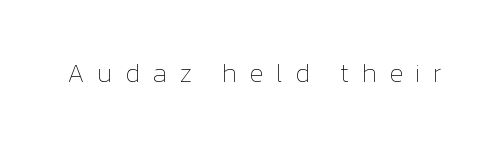
{"italic": "no", "bold": "no", "underline": "no", "letter_spacing": "wide", "letter_spacing_em": 0.47, "glyph_px": 26}
